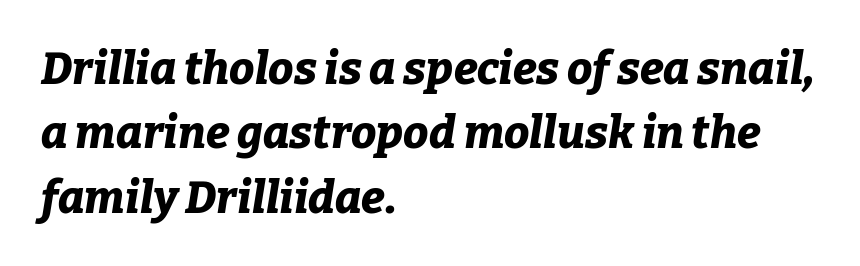
{"italic": "yes", "lean": "right", "slant_degrees": 9, "bold": "yes", "weight": "bold", "width": "normal", "stroke_contrast": "low", "x_height": "medium", "monospaced": "no", "underline": "no", "align": "left", "line_spacing": "normal", "line_spacing_ratio": 1.43, "letter_spacing": "normal", "letter_spacing_em": 0.0, "glyph_px": 45}
